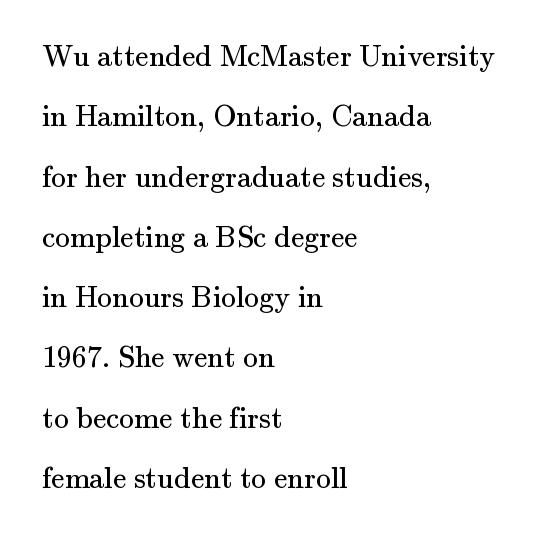
{"serif": "yes", "italic": "no", "bold": "no", "weight": "regular", "width": "normal", "stroke_contrast": "medium", "x_height": "small", "monospaced": "no", "underline": "no", "align": "left", "line_spacing": "loose", "line_spacing_ratio": 2.01, "letter_spacing": "normal", "letter_spacing_em": 0.0, "glyph_px": 30}
